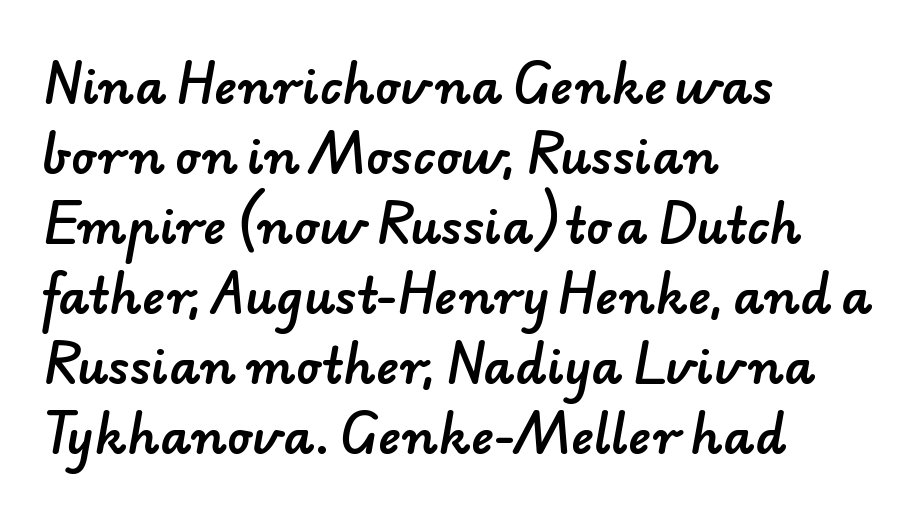
Q: Is the typeface a serif or a sans-serif typeface? A: Sans-serif.
Q: Is the text underlined? A: No.
Q: How is the paragraph aligned? A: Left-aligned.
Q: Is the spacing between letters normal or unusually wide? A: Normal.
Q: Is the spacing between lines tight, normal or loose? A: Normal.
Q: Width (condensed, normal, or wide)? A: Normal.
Q: Stroke contrast? A: Low.
Q: x-height? A: Small.
Q: Monospaced? A: No.
